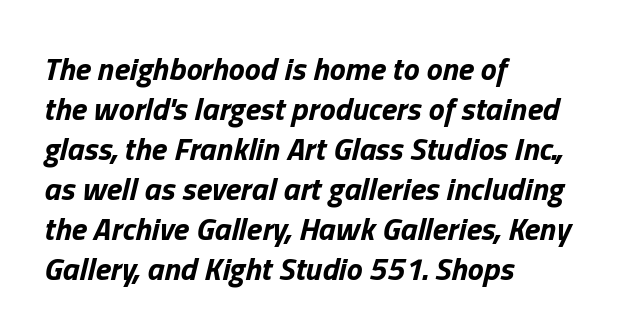
{"italic": "yes", "lean": "right", "slant_degrees": 13, "bold": "yes", "weight": "bold", "width": "normal", "stroke_contrast": "low", "x_height": "medium", "monospaced": "no", "underline": "no", "align": "left", "line_spacing": "normal", "line_spacing_ratio": 1.25, "letter_spacing": "normal", "letter_spacing_em": 0.0, "glyph_px": 32}
